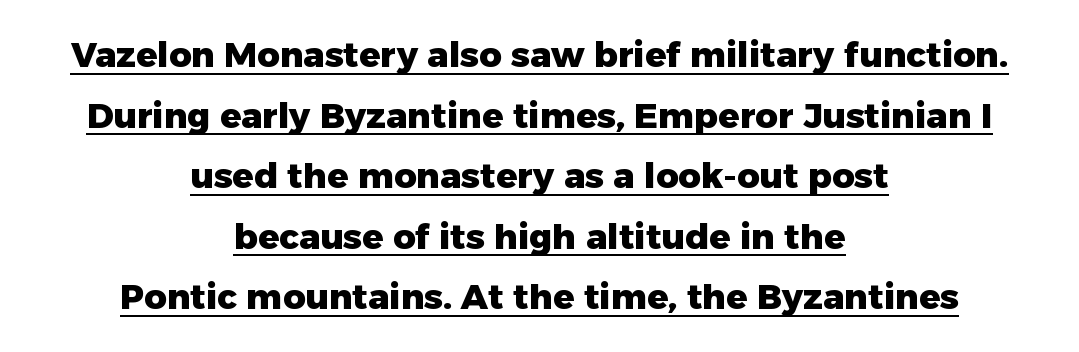
Descenders here cross a horizontal rule under the line. Honestly, the letter spacing is just normal — you wouldn't notice it. The rendering uses a bold face; every stroke is thick and dark. The glyphs in this specimen are sans serif.
